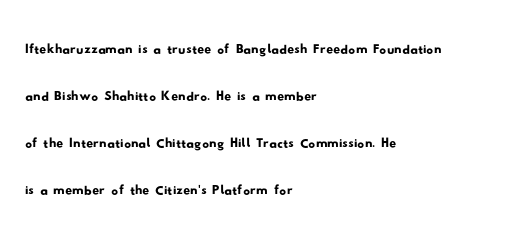
The image shows 34 px wide sans-serif type; set left-aligned, normal line spacing (1.38x), normal letter spacing, not underlined; low stroke contrast and a small x-height.
